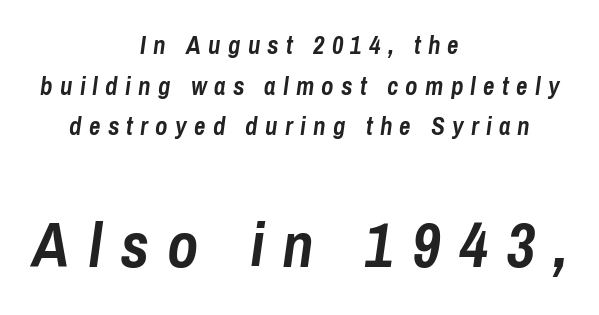
The passage shown stacks its lines at a standard gap. The letters advance in unequal steps, a hallmark of proportional type. Casual observation: everything's sitting right in the middle. The glyphs look as if they've been sheared to an angle. The letterforms stand isolated, each surrounded by extra space. Compare the two chunks: the lower has the greater cap height.
